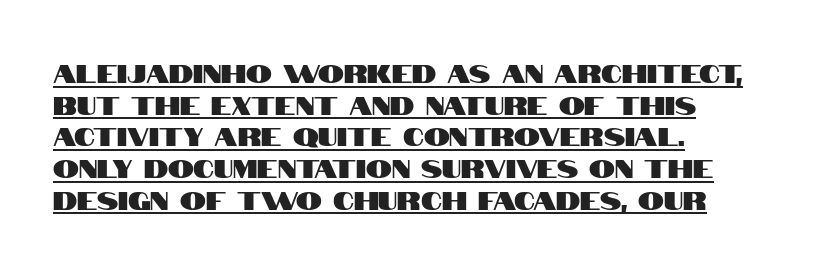
Q: Is the text italic (slanted)? A: No, it is upright.
Q: Is the text underlined? A: Yes.
Q: How is the paragraph aligned? A: Left-aligned.
Q: Is the spacing between letters normal or unusually wide? A: Normal.
